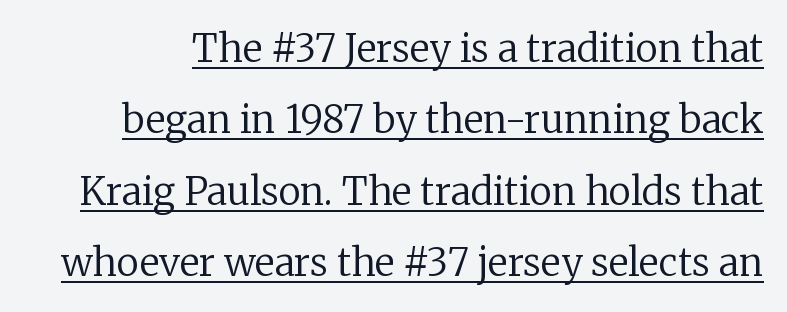
Q: Is the text bold? A: No.
Q: Is the text italic (slanted)? A: No, it is upright.
Q: Is the typeface a serif or a sans-serif typeface? A: Serif.
Q: Is the text underlined? A: Yes.
Q: Is the spacing between letters normal or unusually wide? A: Normal.
Q: Width (condensed, normal, or wide)? A: Normal.
Q: Stroke contrast? A: Low.
Q: x-height? A: Medium.
Q: Monospaced? A: No.
